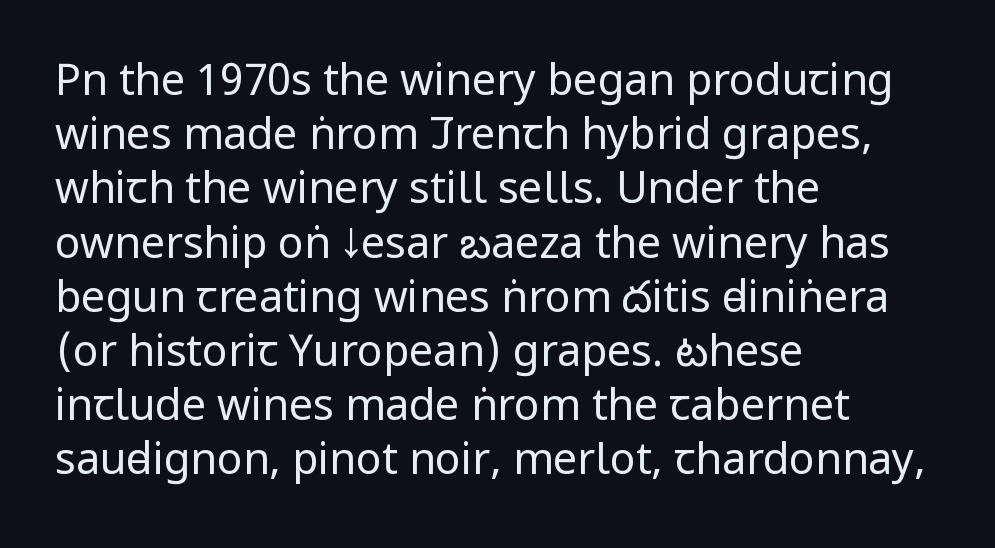
Q: Is the text bold? A: No.
Q: Is the text italic (slanted)? A: No, it is upright.
Q: Is the typeface a serif or a sans-serif typeface? A: Sans-serif.
Q: Is the text underlined? A: No.
Q: How is the paragraph aligned? A: Left-aligned.
Q: Is the spacing between letters normal or unusually wide? A: Normal.
Q: Is the spacing between lines tight, normal or loose? A: Normal.
Q: Width (condensed, normal, or wide)? A: Condensed.
Q: Stroke contrast? A: Low.
Q: x-height? A: Large.
Q: Monospaced? A: No.
